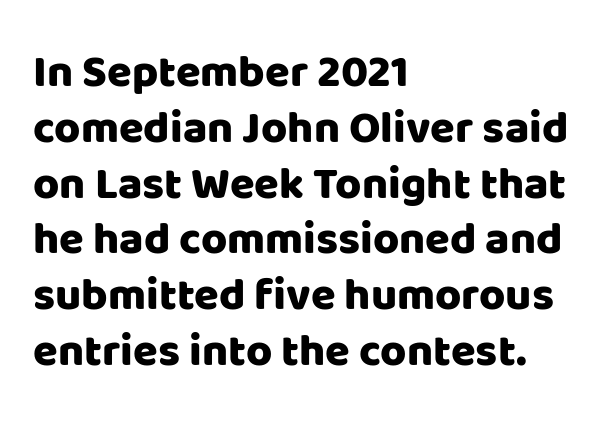
{"serif": "no", "italic": "no", "width": "normal", "stroke_contrast": "low", "x_height": "large", "monospaced": "no", "underline": "no", "align": "left", "line_spacing_ratio": 1.24, "letter_spacing": "normal", "letter_spacing_em": 0.0, "glyph_px": 45}
